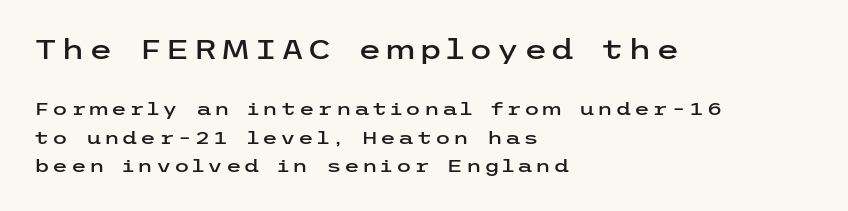
{"italic": "no", "underline": "no", "align": "left", "line_spacing": "normal", "line_spacing_ratio": 1.58, "larger_block": "first", "size_ratio": 1.5, "glyph_px": 27}
